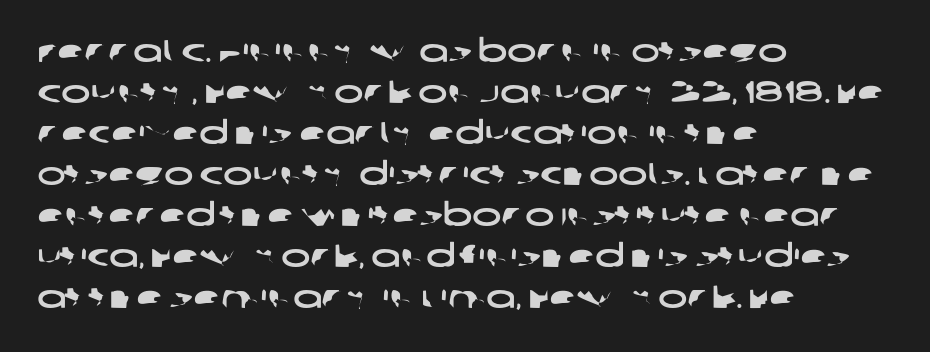
Q: Is the typeface a serif or a sans-serif typeface? A: Sans-serif.
Q: Is the text underlined? A: No.
Q: How is the paragraph aligned? A: Left-aligned.
Q: Is the spacing between letters normal or unusually wide? A: Normal.
Q: Is the spacing between lines tight, normal or loose? A: Normal.
Q: Width (condensed, normal, or wide)? A: Wide.
Q: Stroke contrast? A: Low.
Q: x-height? A: Large.
Q: Monospaced? A: No.
